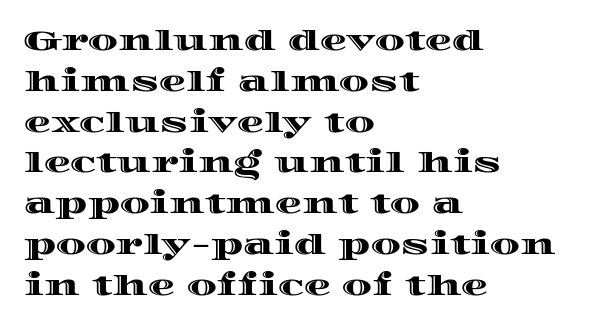
{"italic": "no", "underline": "no", "align": "left", "line_spacing": "normal", "line_spacing_ratio": 1.51, "letter_spacing": "normal", "letter_spacing_em": 0.0, "glyph_px": 27}
